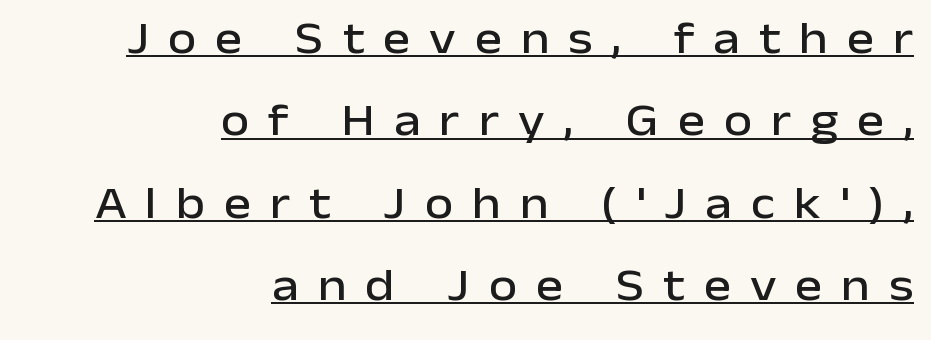
A typographer would call this underscored text. Posture: vertical. Between one letter and the next there's a generous, obvious gap. These lines are composed in type without serifs.
